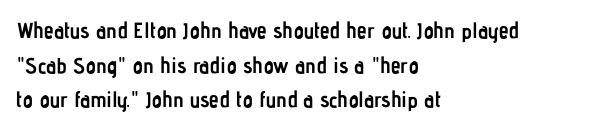
The image shows 22 px bold type, upright; set left-aligned, normal line spacing (1.57x), normal letter spacing, not underlined.
